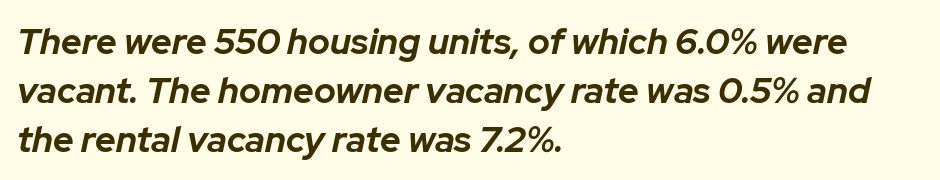
Q: Is the text bold? A: Yes.
Q: Is the text italic (slanted)? A: Yes, it leans right by about 12 degrees.
Q: Is the text underlined? A: No.
Q: How is the paragraph aligned? A: Left-aligned.
Q: Is the spacing between letters normal or unusually wide? A: Normal.
Q: Is the spacing between lines tight, normal or loose? A: Normal.
Q: Width (condensed, normal, or wide)? A: Normal.
Q: Stroke contrast? A: Low.
Q: x-height? A: Medium.
Q: Monospaced? A: No.
